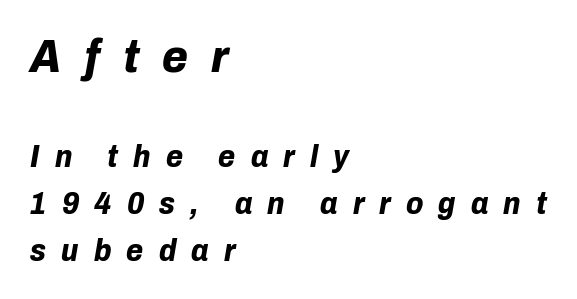
{"italic": "yes", "lean": "right", "slant_degrees": 10, "bold": "yes", "weight": "bold", "width": "normal", "stroke_contrast": "low", "x_height": "medium", "monospaced": "no", "underline": "no", "align": "left", "line_spacing": "normal", "line_spacing_ratio": 1.52, "letter_spacing": "wide", "letter_spacing_em": 0.49, "larger_block": "first", "size_ratio": 1.52, "glyph_px": 47}
